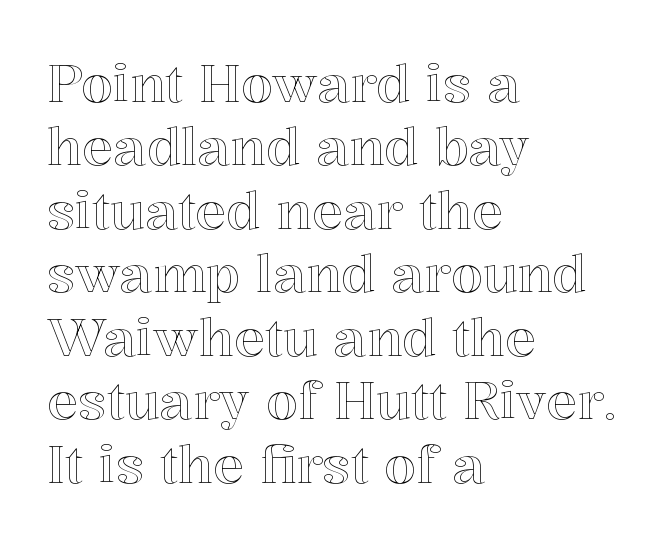
Q: Is the text italic (slanted)? A: No, it is upright.
Q: Is the text underlined? A: No.
Q: How is the paragraph aligned? A: Left-aligned.
Q: Is the spacing between letters normal or unusually wide? A: Normal.
Q: Width (condensed, normal, or wide)? A: Normal.
Q: x-height? A: Medium.
Q: Monospaced? A: No.
